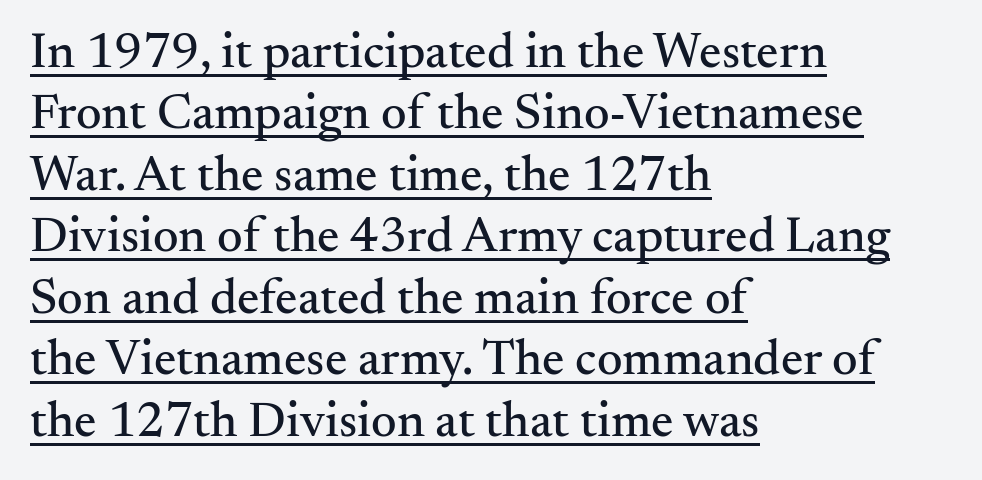
Italic? Not at all — the glyphs are vertical. Character widths vary here, with narrow letters taking less room than wide ones. Casual observation: everything's shoved over to the left. The letters sit at their default tracking, neither squeezed nor spread. Stroke terminals: seriffed.
